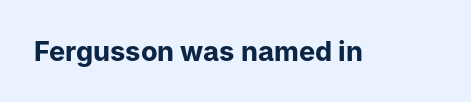
What stands out about the letter spacing? Nothing — it is the standard amount. No italicization has been applied; the sample stays upright. The gap between lines stays unmarked. Thick stems and heavy bowls — unmistakably bold.
